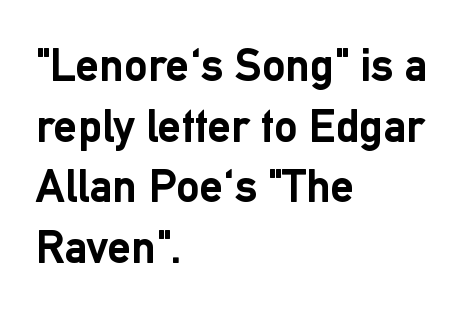
Left-aligned paragraph, ragged on the right. The space beneath each line is pristine and unruled. The text was rendered using a sans face with plain stroke endings. Regarding leading, the lines here are spaced in the standard way. The gaps between neighbouring characters are ordinary and unremarkable.
